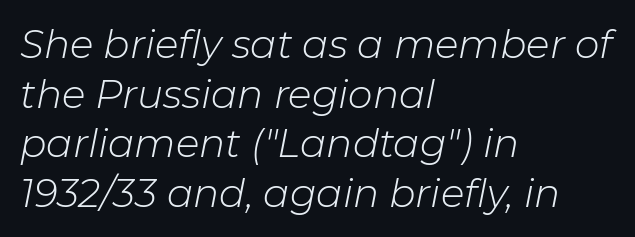
Q: Is the text bold? A: No.
Q: Is the text italic (slanted)? A: Yes, it leans right by about 11 degrees.
Q: Is the text underlined? A: No.
Q: How is the paragraph aligned? A: Left-aligned.
Q: Is the spacing between letters normal or unusually wide? A: Normal.
Q: Is the spacing between lines tight, normal or loose? A: Normal.
Q: Width (condensed, normal, or wide)? A: Normal.
Q: Stroke contrast? A: Low.
Q: x-height? A: Medium.
Q: Monospaced? A: No.
